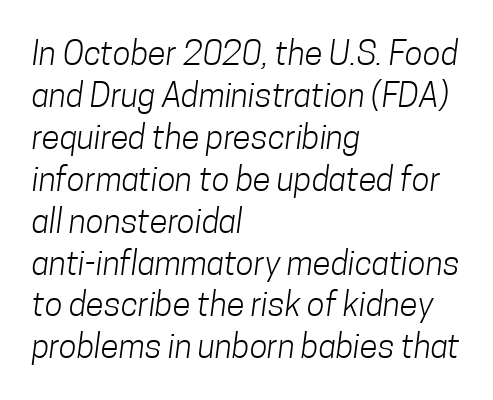
The image shows 33 px light, condensed sans-serif type; set left-aligned, normal line spacing (1.27x), normal letter spacing, not underlined; low stroke contrast and a medium x-height.
